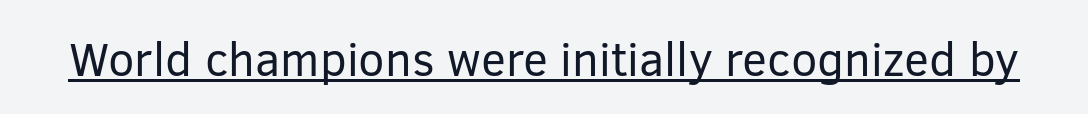
The image shows 47 px regular-weight sans-serif type, upright; set normal letter spacing, underlined; low stroke contrast and a medium x-height.
